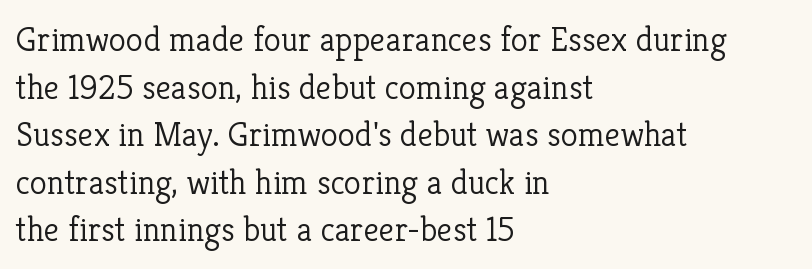
The image shows 35 px light serif type, upright; set left-aligned, normal line spacing (1.36x), normal letter spacing, not underlined; low stroke contrast and a medium x-height.
